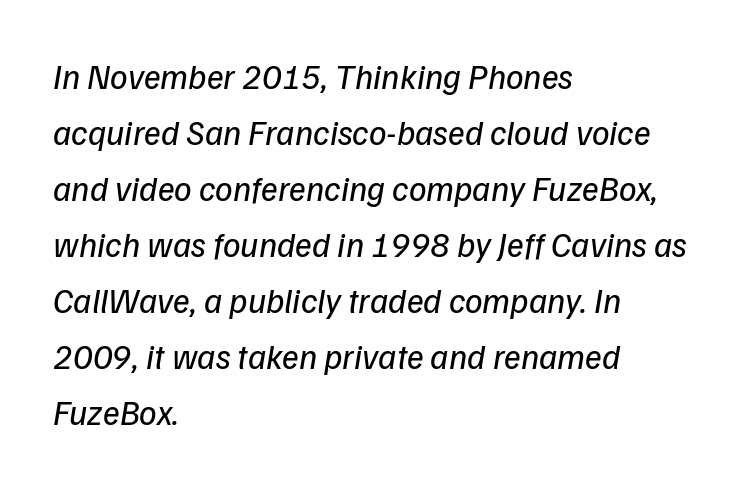
Q: Is the text bold? A: No.
Q: Is the text italic (slanted)? A: Yes, it leans right by about 9 degrees.
Q: Is the text underlined? A: No.
Q: How is the paragraph aligned? A: Left-aligned.
Q: Is the spacing between letters normal or unusually wide? A: Normal.
Q: Is the spacing between lines tight, normal or loose? A: Normal.
Q: Width (condensed, normal, or wide)? A: Normal.
Q: Stroke contrast? A: Low.
Q: x-height? A: Medium.
Q: Monospaced? A: No.
